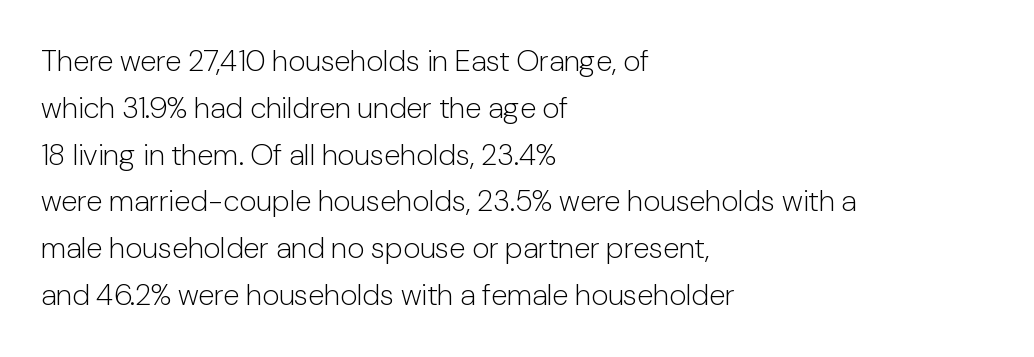
No italicization has been applied; the sample stays upright. Typographically, this falls in the sans-serif category. Plain, unruled lines of type. No heavy texture on the line: the type isn't bold.
